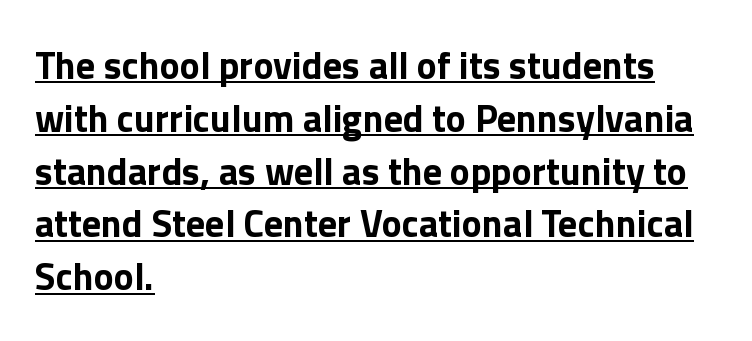
Q: Is the text bold? A: Yes.
Q: Is the text italic (slanted)? A: No, it is upright.
Q: Is the typeface a serif or a sans-serif typeface? A: Sans-serif.
Q: Is the text underlined? A: Yes.
Q: How is the paragraph aligned? A: Left-aligned.
Q: Is the spacing between letters normal or unusually wide? A: Normal.
Q: Is the spacing between lines tight, normal or loose? A: Normal.
Q: Width (condensed, normal, or wide)? A: Normal.
Q: x-height? A: Medium.
Q: Monospaced? A: No.
